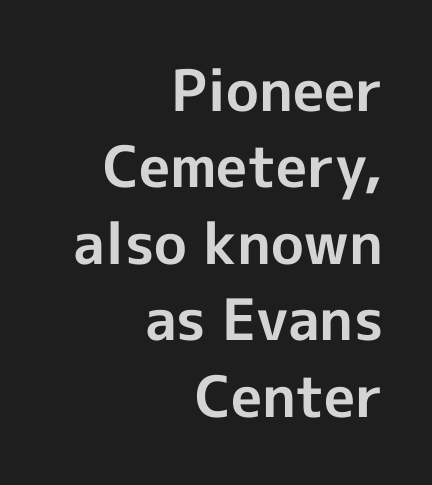
Q: Is the text bold? A: Yes.
Q: Is the text italic (slanted)? A: No, it is upright.
Q: Is the typeface a serif or a sans-serif typeface? A: Sans-serif.
Q: Is the text underlined? A: No.
Q: How is the paragraph aligned? A: Right-aligned.
Q: Is the spacing between letters normal or unusually wide? A: Normal.
Q: Is the spacing between lines tight, normal or loose? A: Normal.
Q: Width (condensed, normal, or wide)? A: Normal.
Q: x-height? A: Medium.
Q: Monospaced? A: No.
